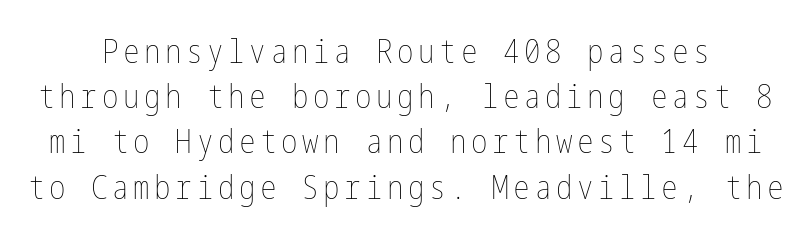
{"italic": "no", "bold": "no", "weight": "thin", "width": "condensed", "stroke_contrast": "low", "x_height": "medium", "underline": "no", "line_spacing": "normal", "line_spacing_ratio": 1.37, "glyph_px": 33}
